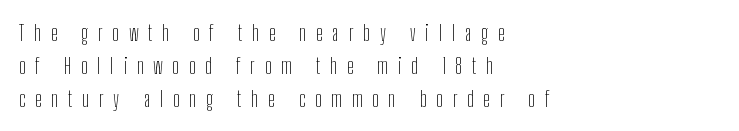
Caption: multi-line text, flush left, ragged right. If you measured baseline to baseline, you'd find a middling distance. Bare-footed words on every line. Stem width sits at or under what a default text font uses. Glyph-to-glyph distance is far greater than everyday printed text.
